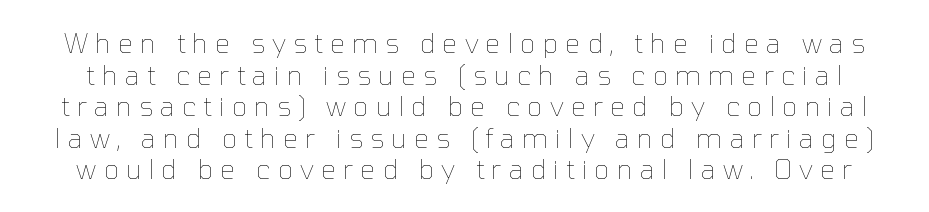
{"italic": "no", "bold": "no", "underline": "no", "line_spacing_ratio": 1.17, "letter_spacing": "wide", "letter_spacing_em": 0.26, "glyph_px": 27}
